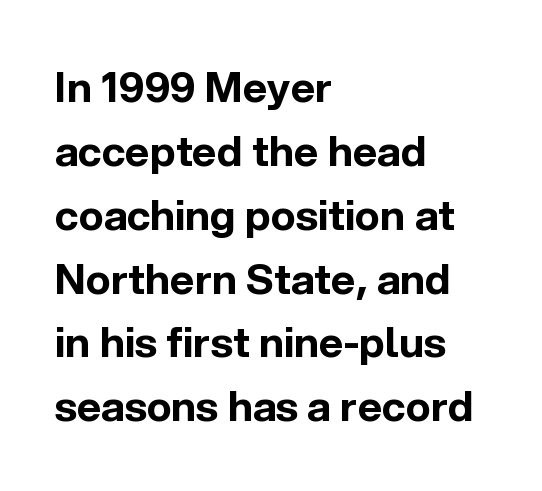
Which margin do the lines hug? The left one — the right edge is uneven. The rendering uses natural spacing where letterforms have individual widths. Standard letterfit; no display-style spreading of the glyphs. Summary of vertical rhythm: regular, with standard interline spacing. The space directly below the letters is spotless. The lettering holds an erect, upright posture throughout.
